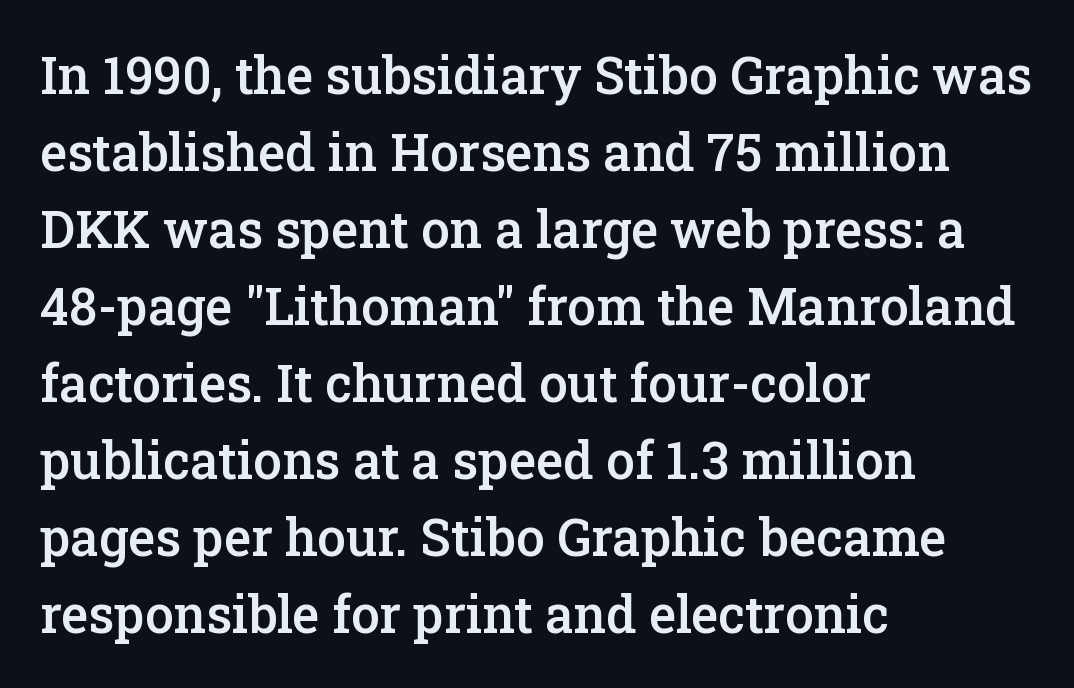
Classification — serif. Each new line begins a customary step beneath the previous one. In terms of weight, the rendering is demibold, just under bold. The face used here is rendered with its standard letterfit. Plain, unruled lines of type.
